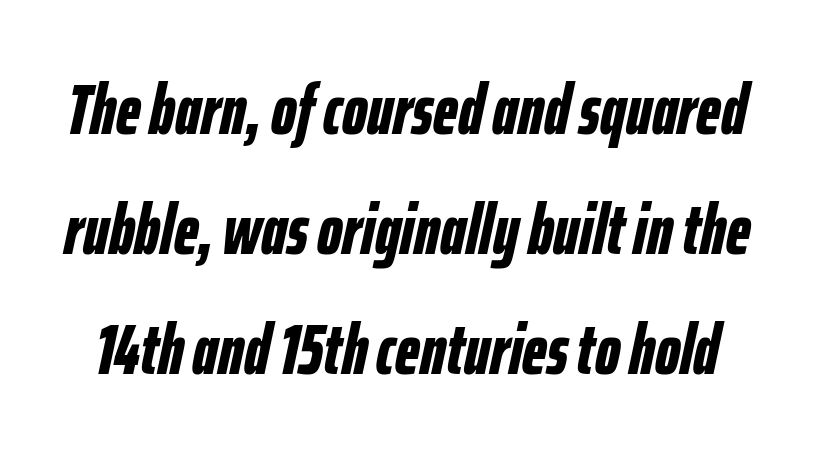
Is the type bold? Yes — the strokes are clearly thick and heavy. Rule under the text: the space is simply empty. The leading is moderate, giving the passage an even texture. A typesetter would call this proportional, since set widths differ per character. Characters are canted at an angle relative to the baseline's perpendicular. There is no visible air inserted between adjacent glyphs.
